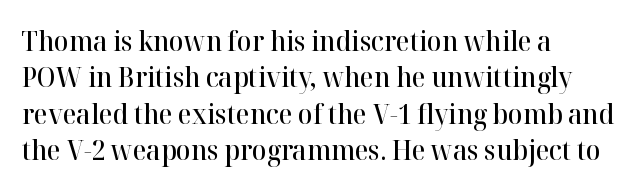
Q: Is the text bold? A: Semi-bold.
Q: Is the text italic (slanted)? A: No, it is upright.
Q: Is the text underlined? A: No.
Q: How is the paragraph aligned? A: Left-aligned.
Q: Is the spacing between letters normal or unusually wide? A: Normal.
Q: Is the spacing between lines tight, normal or loose? A: Normal.
